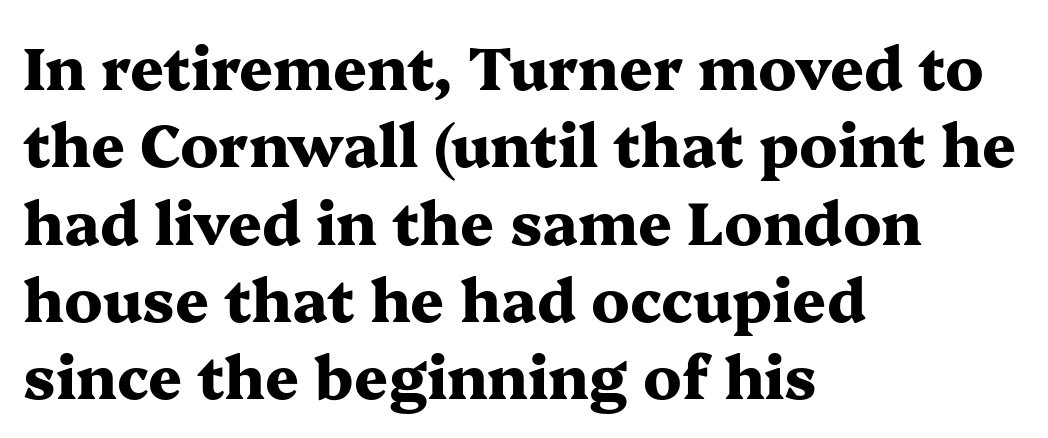
The typeface chosen for these lines features serifs. Posture: straight, roman, zero tilt. Think of a printed novel: that variable character pitch is what you see here. The string is rendered with underlining switched off. The rendering uses a bold face; every stroke is thick and dark.
